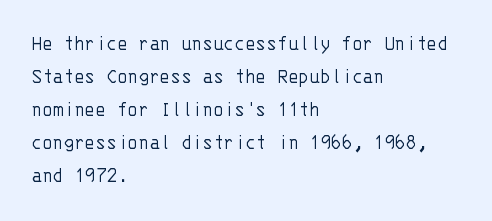
Q: Is the text bold? A: No.
Q: Is the text italic (slanted)? A: No, it is upright.
Q: Is the text underlined? A: No.
Q: How is the paragraph aligned? A: Left-aligned.
Q: Is the spacing between letters normal or unusually wide? A: Normal.
Q: Is the spacing between lines tight, normal or loose? A: Normal.
